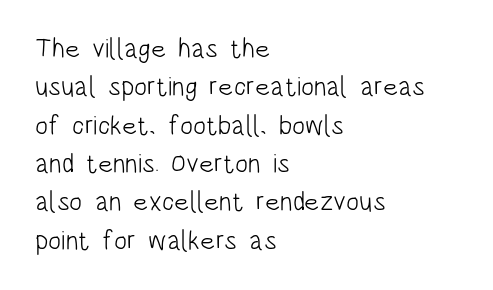
{"italic": "no", "bold": "no", "underline": "no", "align": "left", "line_spacing": "normal", "line_spacing_ratio": 1.42, "letter_spacing": "normal", "letter_spacing_em": 0.0, "glyph_px": 27}
